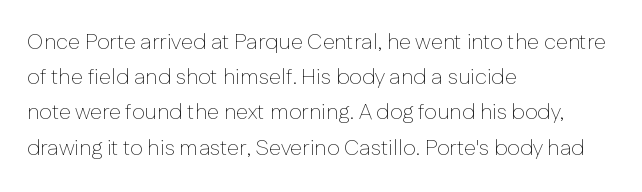
Q: Is the text bold? A: No.
Q: Is the text italic (slanted)? A: No, it is upright.
Q: Is the text underlined? A: No.
Q: How is the paragraph aligned? A: Left-aligned.
Q: Is the spacing between letters normal or unusually wide? A: Normal.
Q: Is the spacing between lines tight, normal or loose? A: Normal.
